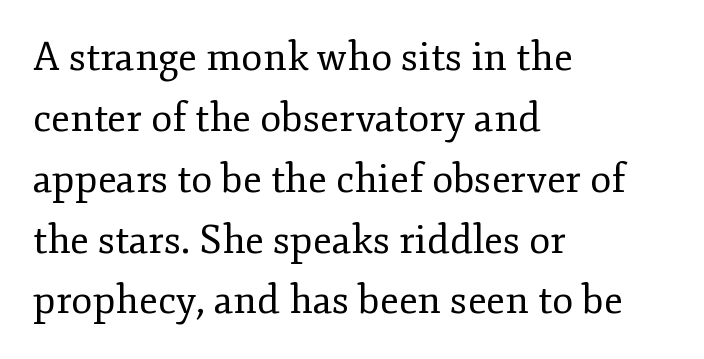
Q: Is the text bold? A: No.
Q: Is the text italic (slanted)? A: No, it is upright.
Q: Is the typeface a serif or a sans-serif typeface? A: Serif.
Q: Is the text underlined? A: No.
Q: How is the paragraph aligned? A: Left-aligned.
Q: Is the spacing between letters normal or unusually wide? A: Normal.
Q: Is the spacing between lines tight, normal or loose? A: Normal.
Q: Width (condensed, normal, or wide)? A: Normal.
Q: Stroke contrast? A: Low.
Q: x-height? A: Small.
Q: Monospaced? A: No.
